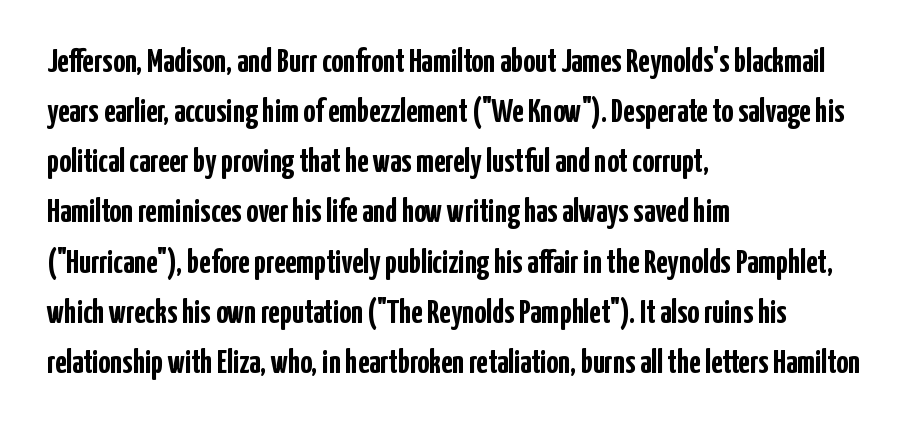
The image shows 33 px semibold, condensed sans-serif type, upright; set left-aligned, normal line spacing (1.52x), normal letter spacing, not underlined; low stroke contrast and a medium x-height.
